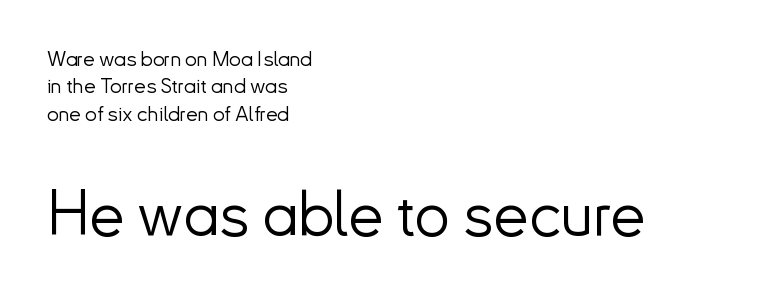
{"serif": "no", "italic": "no", "bold": "no", "weight": "light", "width": "normal", "stroke_contrast": "low", "x_height": "small", "monospaced": "no", "underline": "no", "align": "left", "line_spacing": "normal", "line_spacing_ratio": 1.3, "letter_spacing": "normal", "letter_spacing_em": 0.0, "larger_block": "second", "size_ratio": 3.0, "glyph_px": 63}
